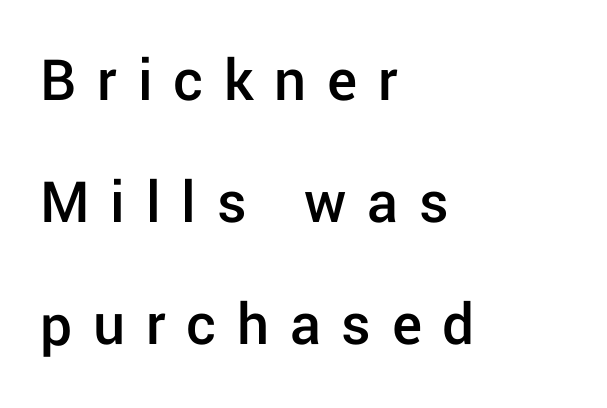
The font's upright variant was chosen for this text. Inter-character spacing is expanded well beyond the font's built-in metrics. Grotesque or geometric, the face here clearly has no serifs. The words here are not underlined. Rows of type keep a wide berth in the vertical direction.
